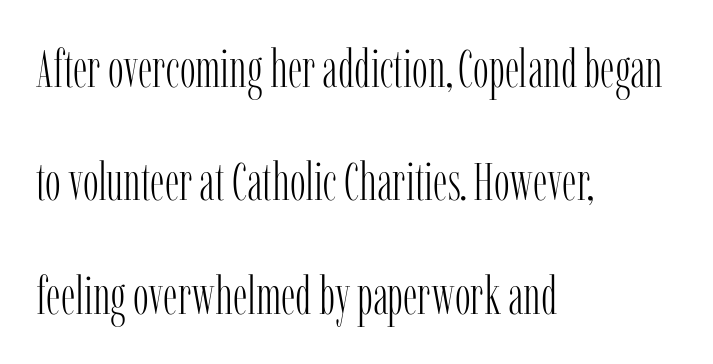
{"serif": "yes", "italic": "no", "bold": "no", "weight": "light", "width": "condensed", "stroke_contrast": "low", "x_height": "medium", "monospaced": "no", "underline": "no", "align": "left", "line_spacing": "loose", "line_spacing_ratio": 2.14, "letter_spacing": "normal", "letter_spacing_em": 0.0, "glyph_px": 53}
